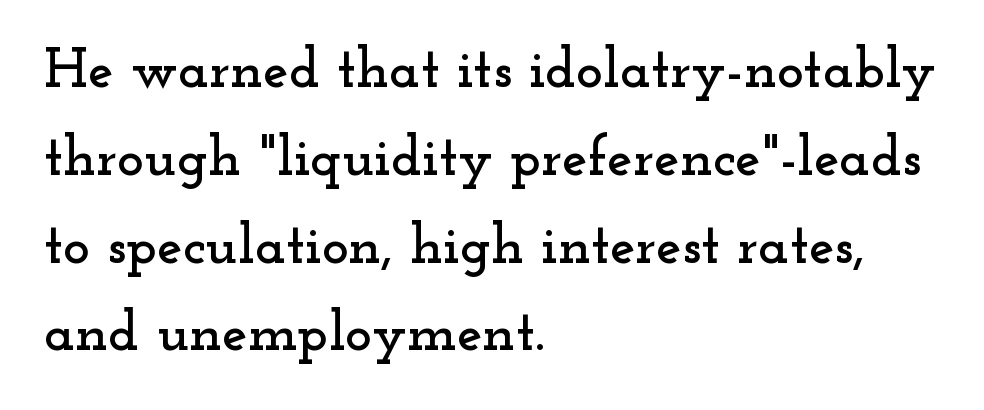
The image shows 57 px wide serif type, upright; set left-aligned, normal line spacing (1.54x), normal letter spacing, not underlined; low stroke contrast and a small x-height.
